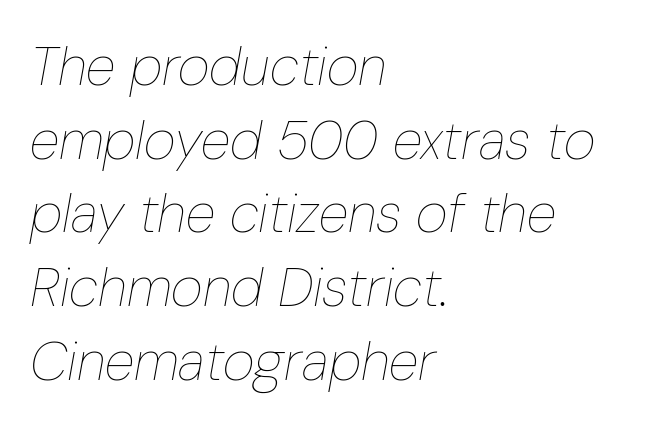
{"italic": "yes", "lean": "right", "slant_degrees": 10, "bold": "no", "weight": "thin", "width": "condensed", "stroke_contrast": "low", "x_height": "medium", "monospaced": "no", "underline": "no", "align": "left", "line_spacing": "normal", "line_spacing_ratio": 1.34, "letter_spacing": "normal", "letter_spacing_em": 0.0, "glyph_px": 55}
